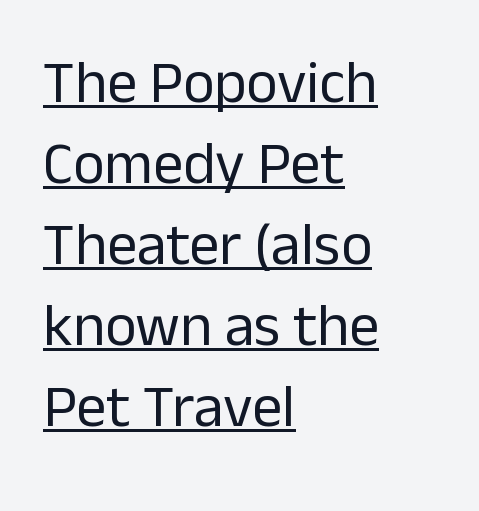
{"serif": "no", "italic": "no", "bold": "no", "weight": "regular", "width": "normal", "stroke_contrast": "low", "x_height": "medium", "monospaced": "no", "underline": "yes", "align": "left", "line_spacing": "normal", "line_spacing_ratio": 1.35, "letter_spacing": "normal", "letter_spacing_em": 0.0, "glyph_px": 60}
